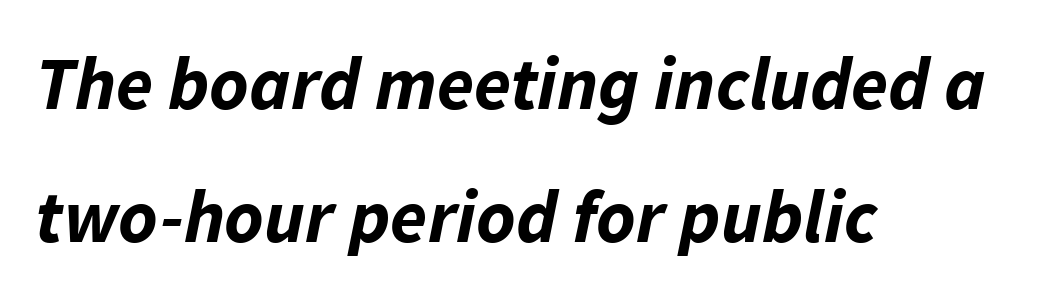
Slanted lettering throughout. Proportional: the letters do not fall into vertical columns. Which margin do the lines hug? The left one — the right edge is uneven. Its strokes are broad and dark, the hallmark of bold type.
